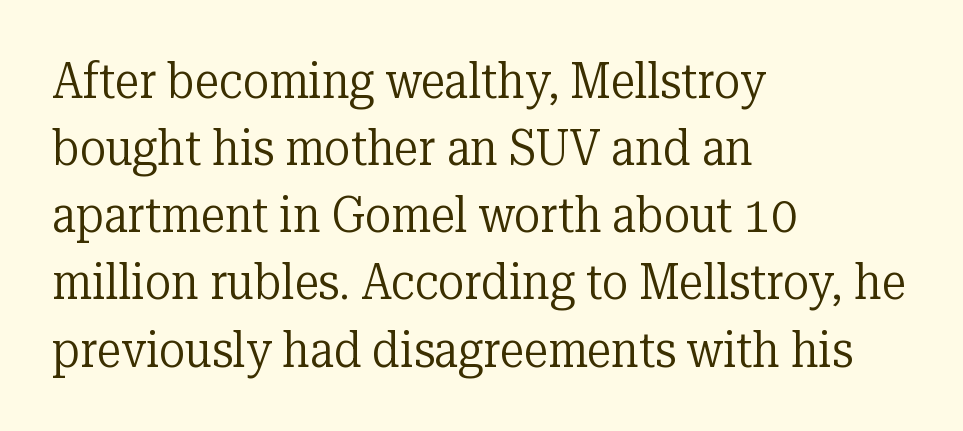
The image shows 49 px regular-weight serif type, upright; set left-aligned, normal line spacing (1.37x), normal letter spacing, not underlined; low stroke contrast and a medium x-height.
